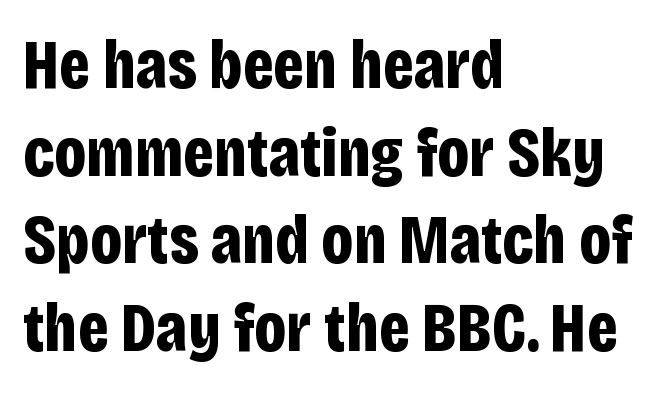
{"serif": "no", "italic": "no", "bold": "yes", "weight": "bold", "width": "condensed", "stroke_contrast": "low", "x_height": "large", "monospaced": "no", "underline": "no", "align": "left", "line_spacing": "normal", "line_spacing_ratio": 1.27, "letter_spacing": "normal", "letter_spacing_em": 0.0, "glyph_px": 69}
